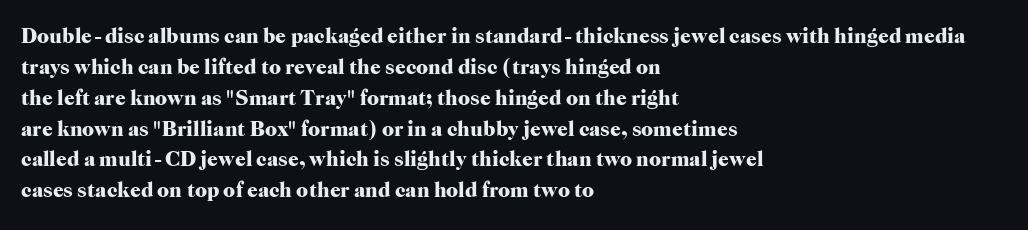
Q: Is the text bold? A: Yes.
Q: Is the text italic (slanted)? A: No, it is upright.
Q: Is the text underlined? A: No.
Q: How is the paragraph aligned? A: Left-aligned.
Q: Is the spacing between letters normal or unusually wide? A: Normal.
Q: Is the spacing between lines tight, normal or loose? A: Normal.
